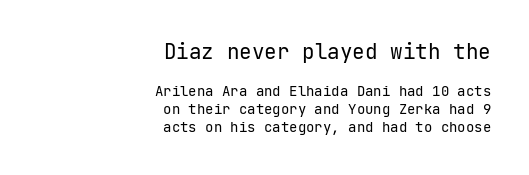
The image shows 21 px text type, upright; set right-aligned, normal line spacing (1.3x), normal letter spacing, not underlined; the first (top) block is 1.5x larger.
